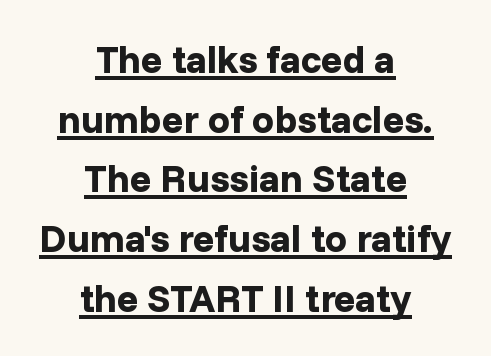
The image shows 39 px bold sans-serif type, upright; set centered, normal line spacing (1.53x), normal letter spacing, underlined; low stroke contrast and a medium x-height.
